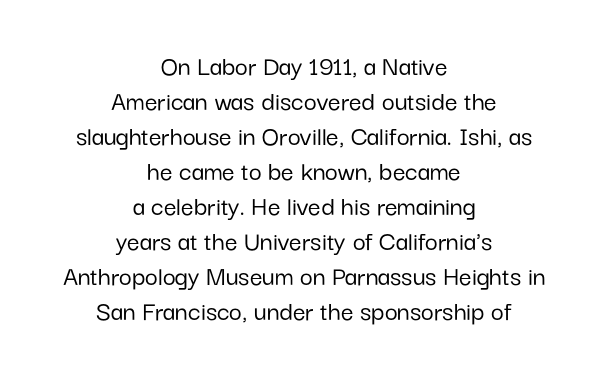
Q: Is the text italic (slanted)? A: No, it is upright.
Q: Is the typeface a serif or a sans-serif typeface? A: Sans-serif.
Q: Is the text underlined? A: No.
Q: How is the paragraph aligned? A: Centered.
Q: Is the spacing between letters normal or unusually wide? A: Normal.
Q: Is the spacing between lines tight, normal or loose? A: Normal.
Q: Width (condensed, normal, or wide)? A: Normal.
Q: Stroke contrast? A: Low.
Q: x-height? A: Medium.
Q: Monospaced? A: No.
